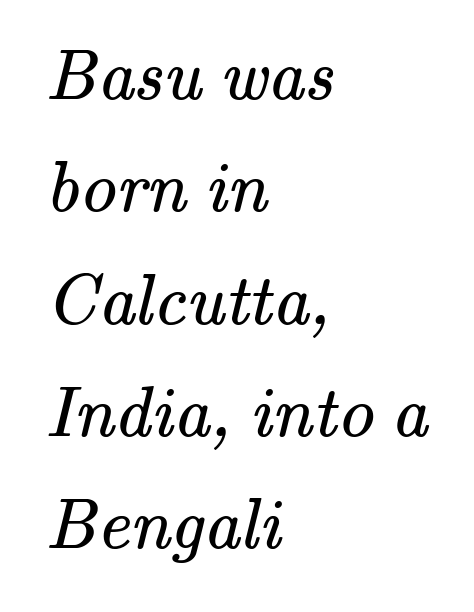
{"serif": "yes", "bold": "no", "weight": "regular", "width": "normal", "stroke_contrast": "medium", "x_height": "small", "monospaced": "no", "underline": "no", "align": "left", "line_spacing": "normal", "line_spacing_ratio": 1.56, "letter_spacing": "normal", "letter_spacing_em": 0.0, "glyph_px": 72}
